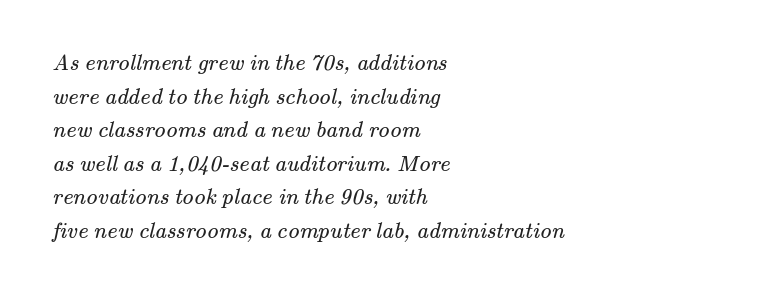
Q: Is the text bold? A: No.
Q: Is the text underlined? A: No.
Q: How is the paragraph aligned? A: Left-aligned.
Q: Is the spacing between letters normal or unusually wide? A: Normal.
Q: Is the spacing between lines tight, normal or loose? A: Normal.
